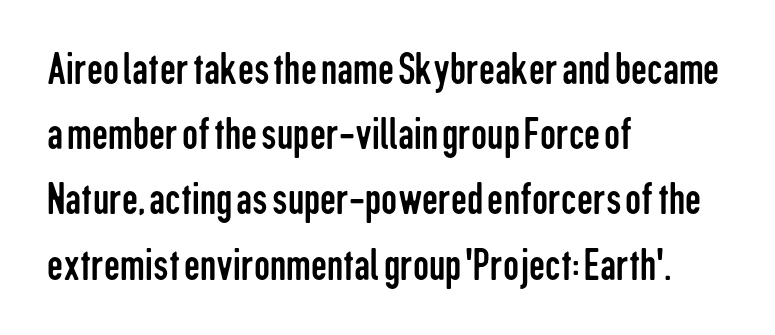
The image shows 45 px regular-weight, condensed sans-serif type, upright; set left-aligned, normal line spacing (1.45x), normal letter spacing, not underlined; low stroke contrast and a medium x-height.
